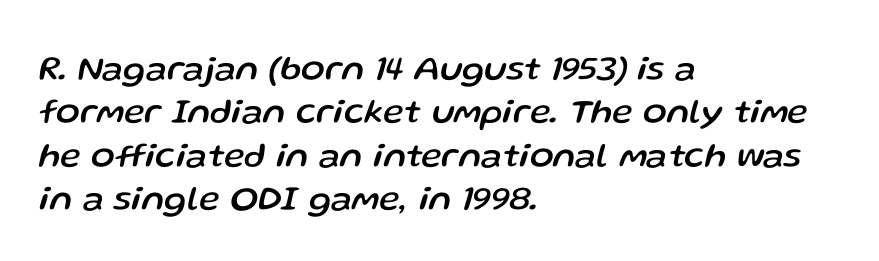
{"italic": "yes", "lean": "right", "slant_degrees": 13, "width": "normal", "stroke_contrast": "low", "x_height": "medium", "monospaced": "no", "underline": "no", "align": "left", "line_spacing_ratio": 1.24, "letter_spacing": "normal", "letter_spacing_em": 0.0, "glyph_px": 35}
